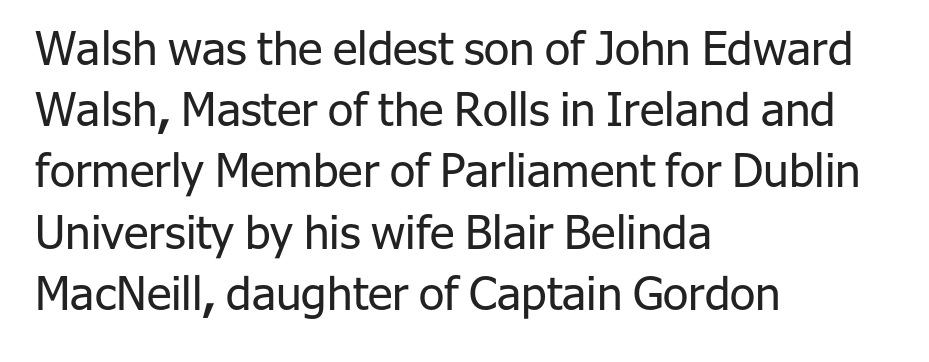
The image shows 46 px regular-weight sans-serif type, upright; set left-aligned, normal line spacing (1.33x), normal letter spacing, not underlined; low stroke contrast and a medium x-height.
